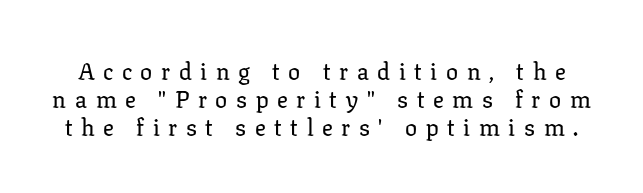
The face used here is rendered with a markedly widened letterfit. Is there any slant? The stems are plumb. Decoration check: the copy has no underline.
